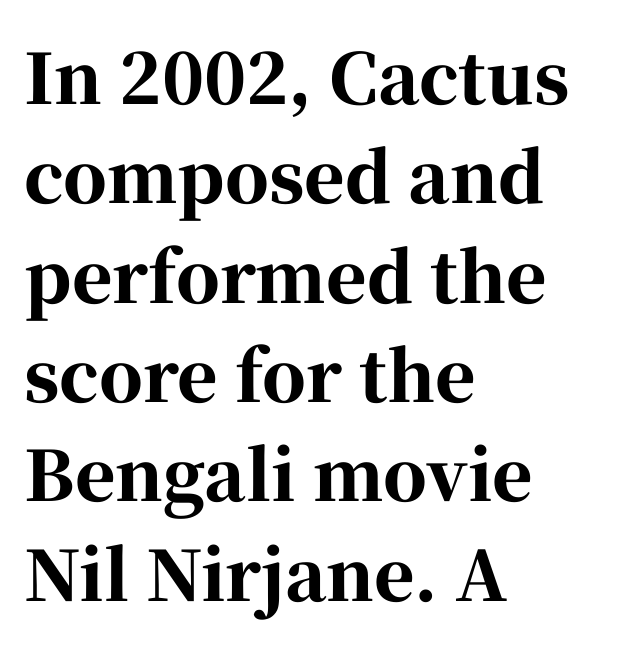
Rows of type keep a routine distance in the vertical direction. The face used here is rendered with its standard letterfit. In CSS terms this would be text-align: left. Underline: absent.
